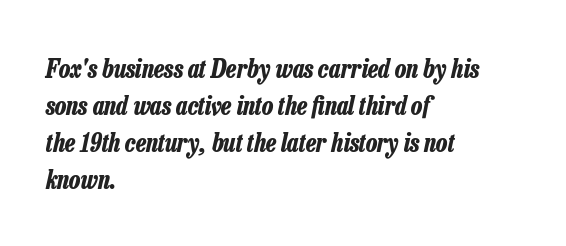
Q: Is the text bold? A: Yes.
Q: Is the text italic (slanted)? A: Yes, it leans right by about 13 degrees.
Q: Is the text underlined? A: No.
Q: How is the paragraph aligned? A: Left-aligned.
Q: Is the spacing between letters normal or unusually wide? A: Normal.
Q: Is the spacing between lines tight, normal or loose? A: Normal.
